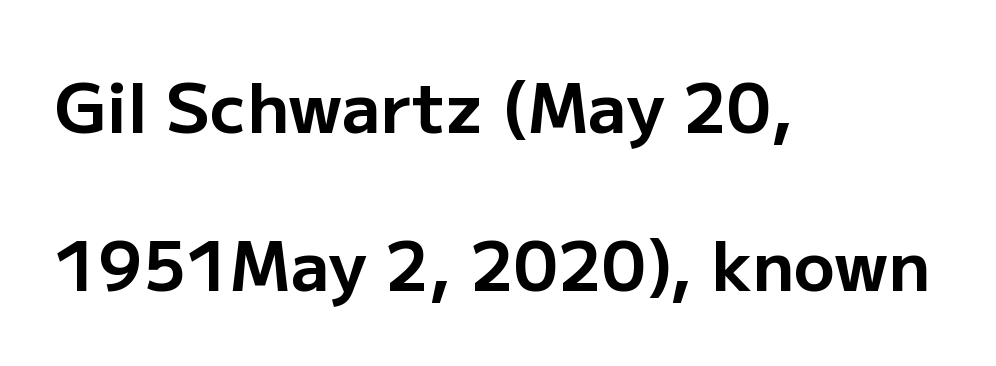
No feet cap the strokes, marking this as sans-serif type. The passage shown is typed in a proportional face where columns would drift. This sample uses plain, unmodified letter spacing. Short and long lines alike share a common starting point at left.
